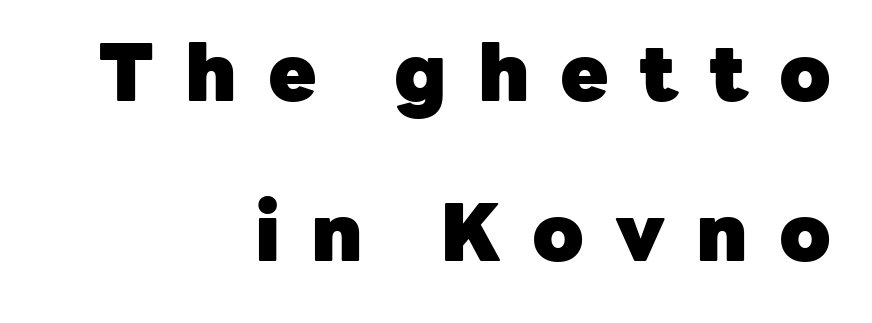
Students, this is bold: see how much ink each stroke carries. Where is the straight margin? On the right. Leading: increased. The typeface chosen for these lines omits serifs.
